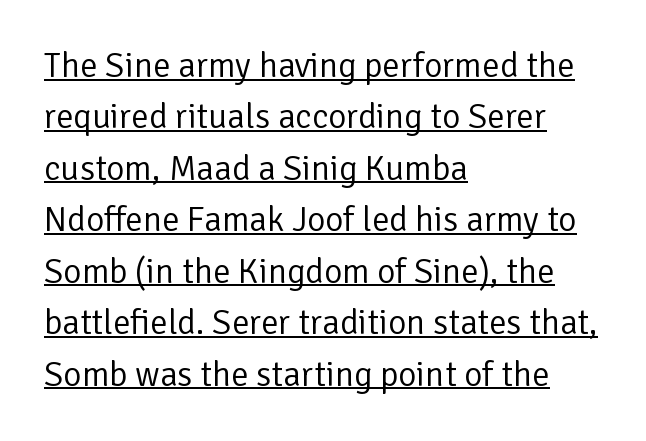
Q: Is the text bold? A: No.
Q: Is the text italic (slanted)? A: No, it is upright.
Q: Is the typeface a serif or a sans-serif typeface? A: Sans-serif.
Q: Is the text underlined? A: Yes.
Q: How is the paragraph aligned? A: Left-aligned.
Q: Is the spacing between letters normal or unusually wide? A: Normal.
Q: Is the spacing between lines tight, normal or loose? A: Normal.
Q: Width (condensed, normal, or wide)? A: Normal.
Q: Stroke contrast? A: Low.
Q: x-height? A: Medium.
Q: Monospaced? A: No.
